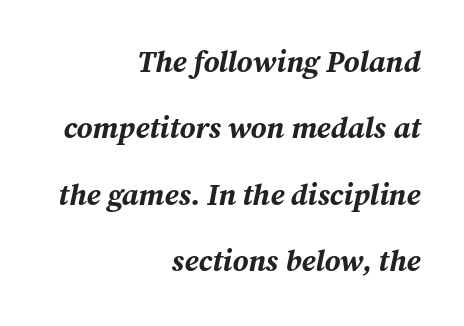
An italicized treatment has been applied to the whole sample. These lines stand farther apart than default settings would place them. Looks like regular typesetting: each glyph gets only the width it needs. The paragraph shown leans on its right margin. Bare-footed words on every line.
